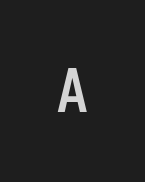
The image shows 60 px semibold sans-serif type, upright; set unusually wide letter spacing (+0.36 em), not underlined; low stroke contrast and a medium x-height.
